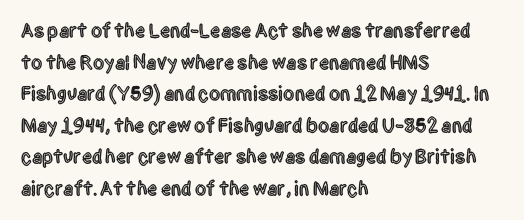
The baseline area is clear. The letterforms sit shoulder to shoulder at normal distance. Each line starts at the same left margin while the right side varies. You can tell it's not italic because the verticals are truly vertical.
